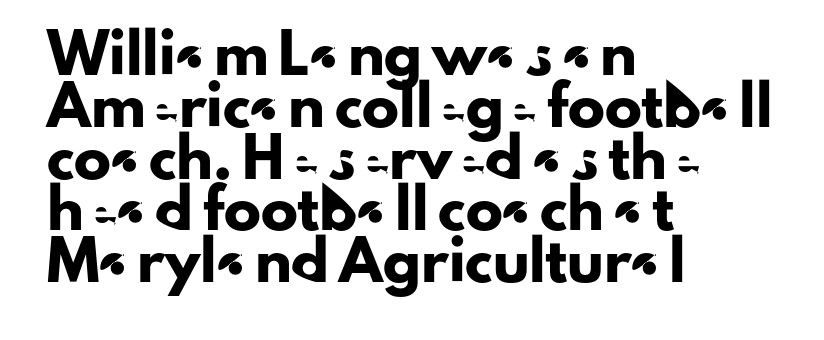
The image shows 37 px sans-serif type, upright; set left-aligned, normal line spacing (1.4x), normal letter spacing, not underlined; low stroke contrast and a small x-height.
